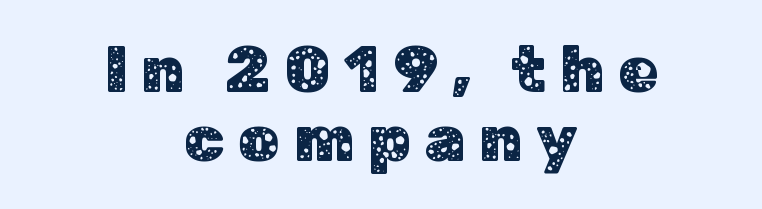
Q: Is the text italic (slanted)? A: No, it is upright.
Q: Is the typeface a serif or a sans-serif typeface? A: Sans-serif.
Q: Is the text underlined? A: No.
Q: How is the paragraph aligned? A: Centered.
Q: Is the spacing between letters normal or unusually wide? A: Unusually wide.
Q: Is the spacing between lines tight, normal or loose? A: Tight.
Q: Width (condensed, normal, or wide)? A: Normal.
Q: Stroke contrast? A: Low.
Q: x-height? A: Medium.
Q: Monospaced? A: No.
